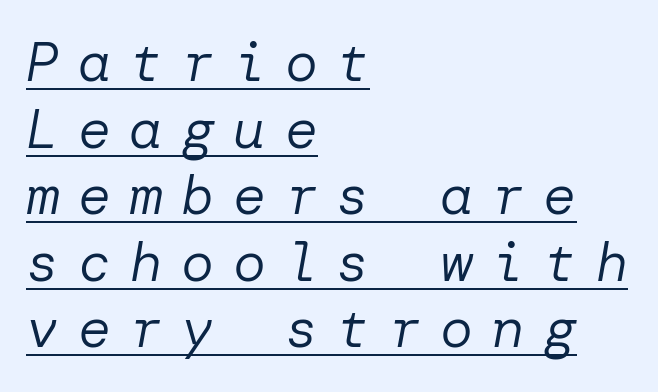
Weight: regular or lighter. When letters slant like this, we call the style italic. Layout note: lines flush left. In designer terms, the underline attribute is active on this setting. Caption: expanded tracking, letters set apart.
